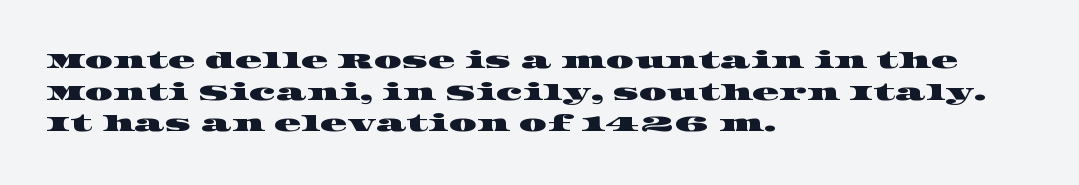
The image shows 22 px text type; set left-aligned, normal line spacing (1.44x), normal letter spacing, not underlined.
